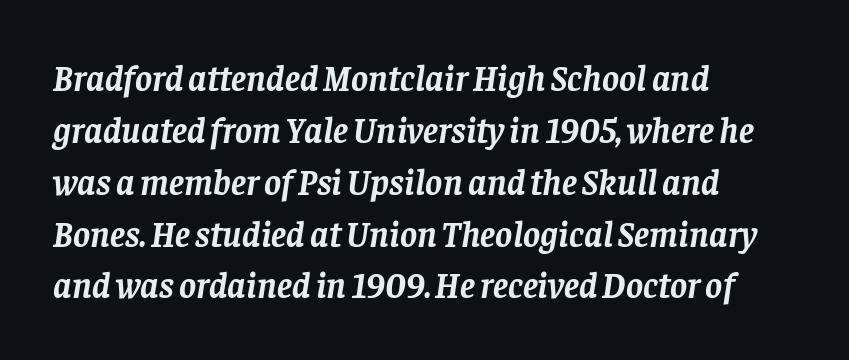
The image shows 36 px semibold serif type, italic (leaning right); set left-aligned, normal line spacing (1.44x), normal letter spacing, not underlined; low stroke contrast and a large x-height.
